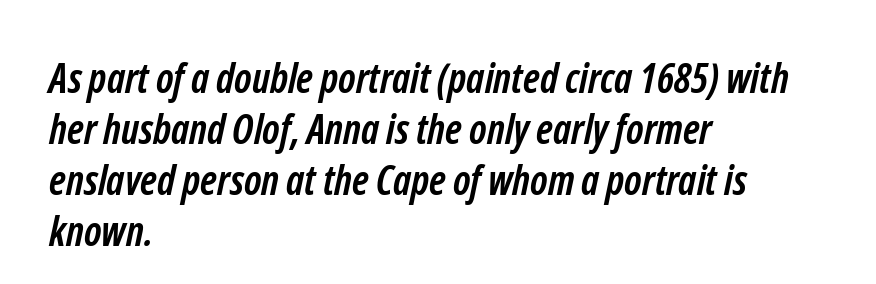
Q: Is the text bold? A: Yes.
Q: Is the typeface a serif or a sans-serif typeface? A: Sans-serif.
Q: Is the text underlined? A: No.
Q: How is the paragraph aligned? A: Left-aligned.
Q: Is the spacing between letters normal or unusually wide? A: Normal.
Q: Width (condensed, normal, or wide)? A: Condensed.
Q: Stroke contrast? A: Low.
Q: x-height? A: Medium.
Q: Monospaced? A: No.
